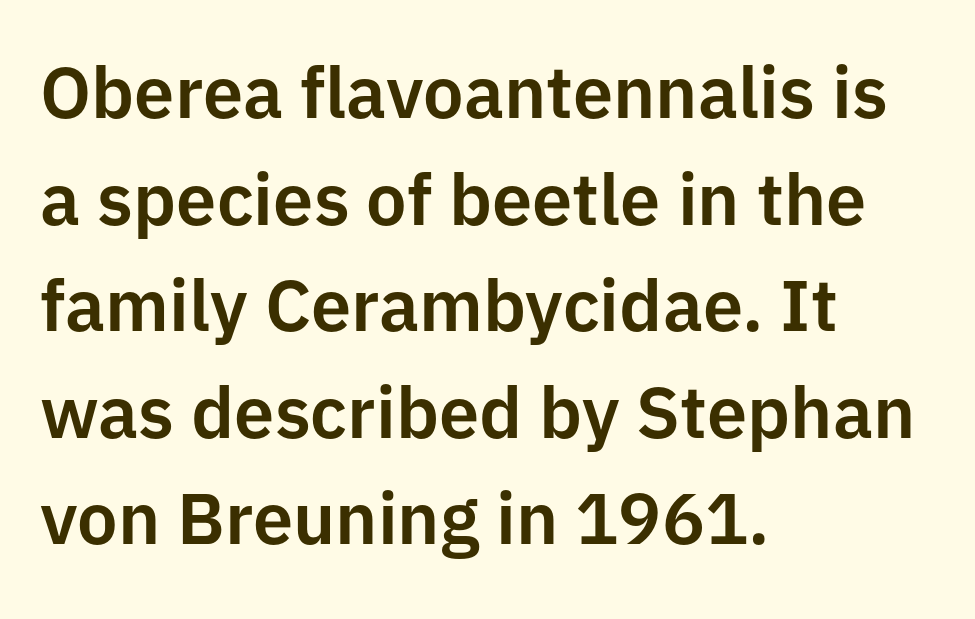
Each line starts at the same left margin while the right side varies. The face used here is a sans, in the tradition of grotesques and geometrics. Beneath every word, the page is bare. Proportional: the letters do not fall into vertical columns. The letters stand straight up with perfectly vertical stems.
